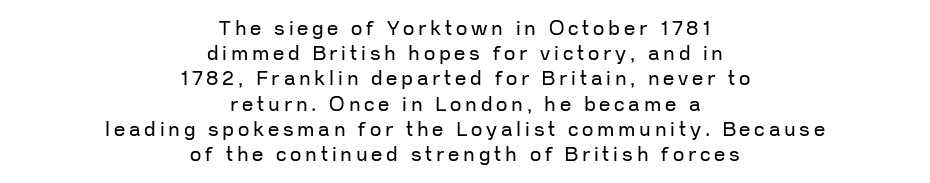
{"italic": "no", "bold": "no", "underline": "no", "align": "center", "line_spacing": "normal", "line_spacing_ratio": 1.26, "glyph_px": 20}
